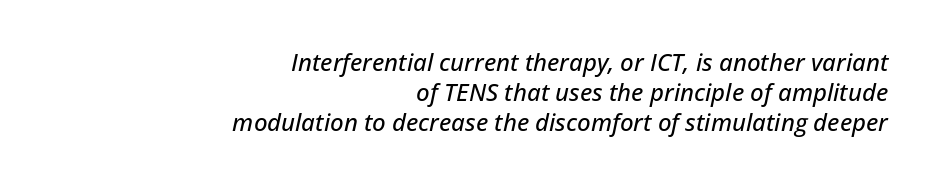
{"italic": "yes", "lean": "right", "slant_degrees": 12, "underline": "no", "align": "right", "line_spacing": "normal", "line_spacing_ratio": 1.25, "letter_spacing": "normal", "letter_spacing_em": 0.0, "glyph_px": 24}
